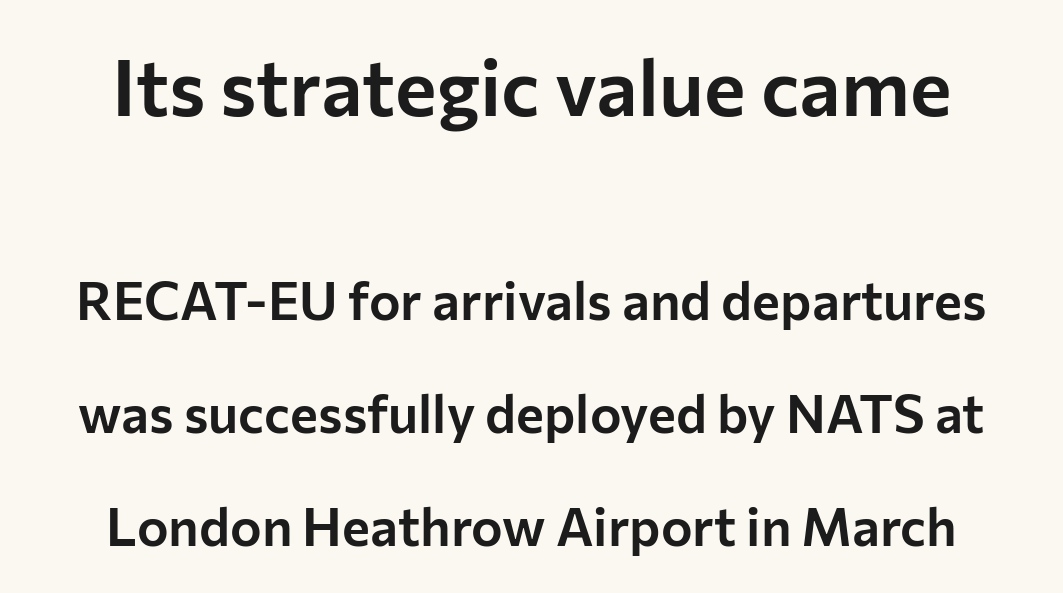
The image shows 79 px sans-serif type, upright; set loose line spacing (2.13x), normal letter spacing, not underlined; the first (top) block is 1.49x larger; low stroke contrast and a medium x-height.
